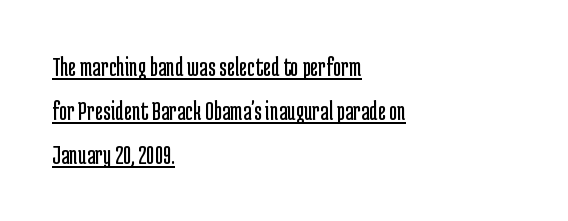
The image shows 28 px regular-weight, condensed sans-serif type, upright; set left-aligned, normal line spacing (1.57x), normal letter spacing, underlined; low stroke contrast and a medium x-height.
